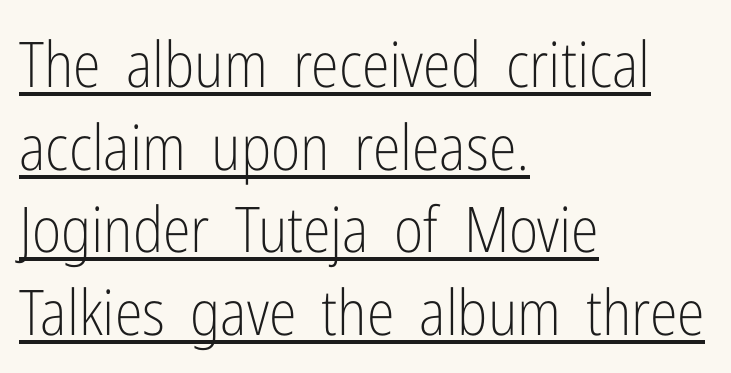
{"serif": "no", "italic": "no", "bold": "no", "weight": "light", "width": "condensed", "stroke_contrast": "low", "x_height": "medium", "monospaced": "no", "underline": "yes", "align": "left", "line_spacing": "normal", "line_spacing_ratio": 1.31, "letter_spacing": "normal", "letter_spacing_em": 0.0, "glyph_px": 63}
